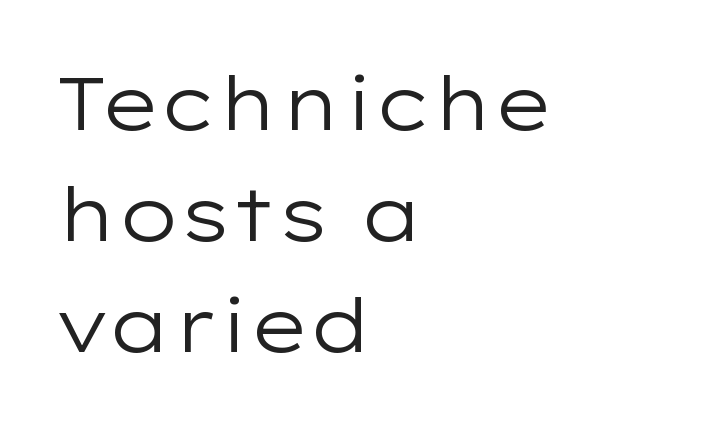
Style check: upright. The face used here is rendered with its standard letterfit. Interline gaps are of average width in this sample. Caption: face not bold, strokes unweighted.
